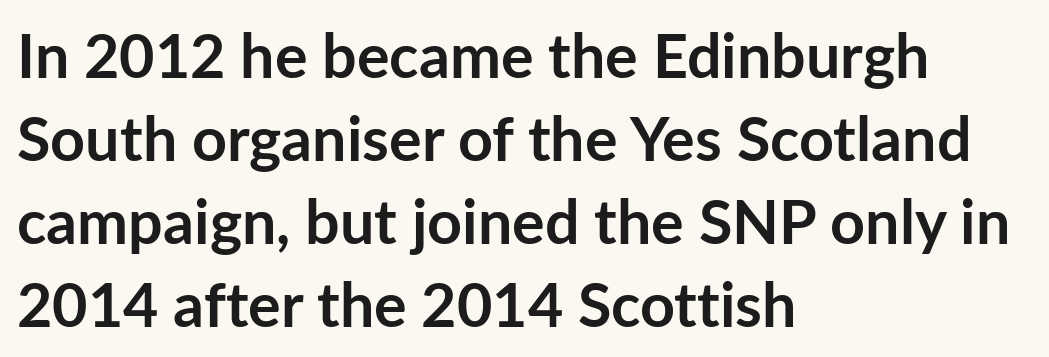
Q: Is the text bold? A: Yes.
Q: Is the text italic (slanted)? A: No, it is upright.
Q: Is the typeface a serif or a sans-serif typeface? A: Sans-serif.
Q: Is the text underlined? A: No.
Q: How is the paragraph aligned? A: Left-aligned.
Q: Is the spacing between letters normal or unusually wide? A: Normal.
Q: Is the spacing between lines tight, normal or loose? A: Normal.
Q: Width (condensed, normal, or wide)? A: Normal.
Q: Stroke contrast? A: Low.
Q: x-height? A: Medium.
Q: Monospaced? A: No.
